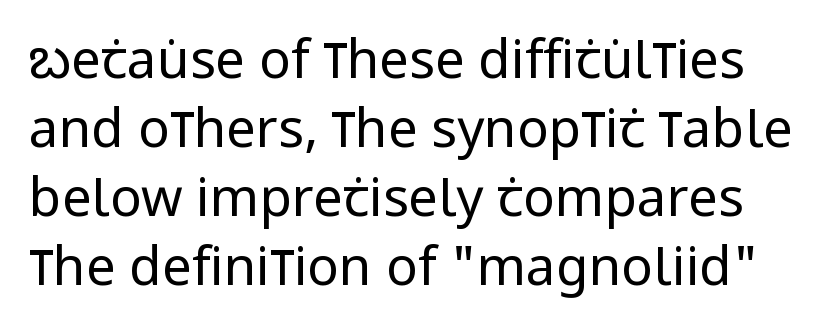
Q: Is the text bold? A: No.
Q: Is the text italic (slanted)? A: No, it is upright.
Q: Is the typeface a serif or a sans-serif typeface? A: Sans-serif.
Q: Is the text underlined? A: No.
Q: Is the spacing between letters normal or unusually wide? A: Normal.
Q: Is the spacing between lines tight, normal or loose? A: Normal.
Q: Width (condensed, normal, or wide)? A: Condensed.
Q: Stroke contrast? A: Low.
Q: x-height? A: Large.
Q: Monospaced? A: No.
